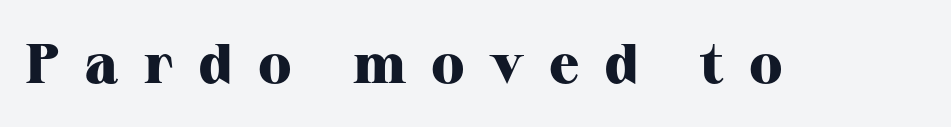
{"serif": "yes", "italic": "no", "bold": "yes", "weight": "heavy", "width": "normal", "stroke_contrast": "high", "x_height": "medium", "monospaced": "no", "underline": "no", "letter_spacing": "wide", "letter_spacing_em": 0.45, "glyph_px": 56}
